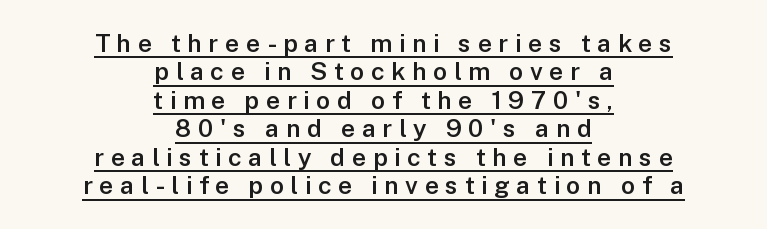
{"italic": "no", "bold": "semi", "underline": "yes", "align": "center", "line_spacing": "tight", "line_spacing_ratio": 1.14, "letter_spacing": "wide", "letter_spacing_em": 0.26, "glyph_px": 25}
